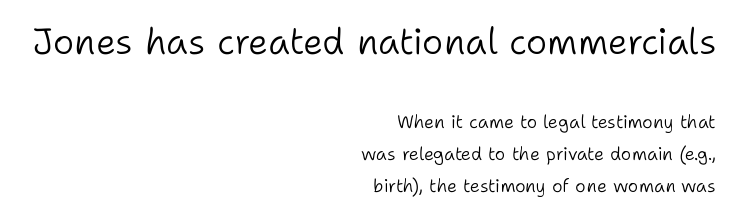
The image shows 36 px light sans-serif type, upright; set right-aligned, line spacing 1.76x, normal letter spacing, not underlined; the first (top) block is 2.0x larger; low stroke contrast and a medium x-height.
